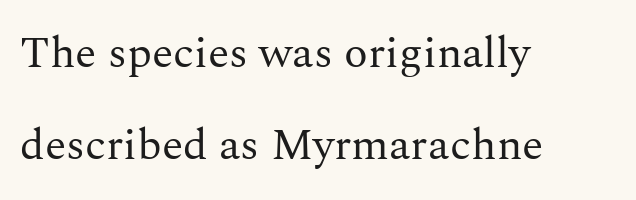
No italicization has been applied; the sample stays upright. A typesetter would call this zero additional tracking. Leftover space on each line is placed entirely after the last word. Does the type have serifs? Yes, each stem ends in a small foot. Lines of text with bare space underneath. On a weight scale, this lands at 450 or below.
